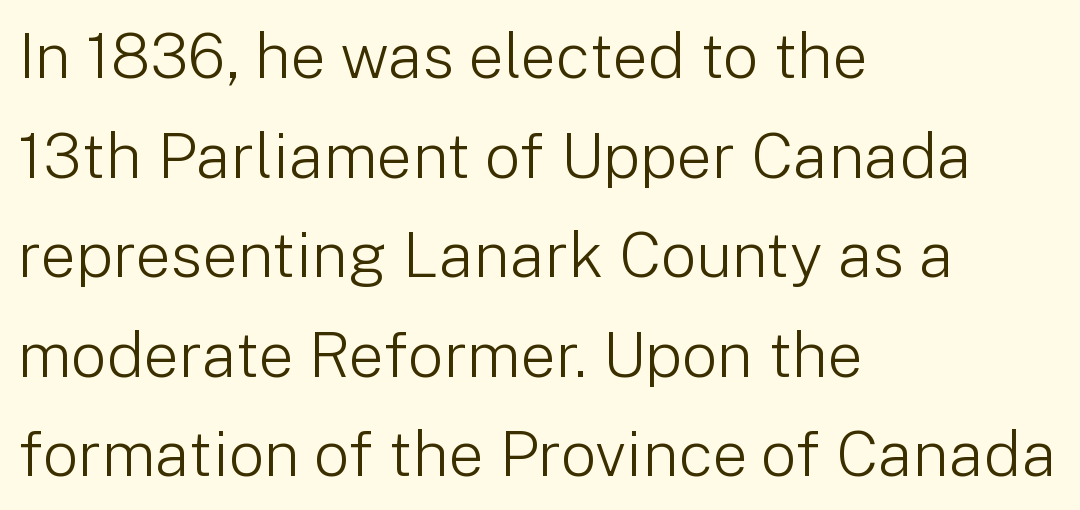
The image shows 63 px light sans-serif type, upright; set left-aligned, normal line spacing (1.58x), normal letter spacing, not underlined; low stroke contrast and a medium x-height.
